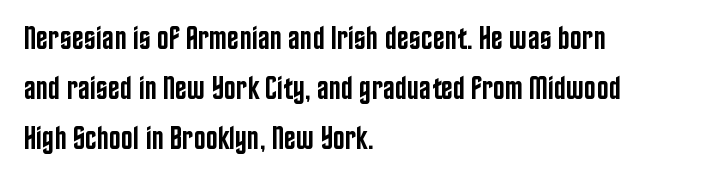
Q: Is the text bold? A: Semi-bold.
Q: Is the text italic (slanted)? A: No, it is upright.
Q: Is the typeface a serif or a sans-serif typeface? A: Sans-serif.
Q: Is the text underlined? A: No.
Q: How is the paragraph aligned? A: Left-aligned.
Q: Is the spacing between letters normal or unusually wide? A: Normal.
Q: Is the spacing between lines tight, normal or loose? A: Normal.
Q: Width (condensed, normal, or wide)? A: Condensed.
Q: Stroke contrast? A: Low.
Q: x-height? A: Large.
Q: Monospaced? A: No.
